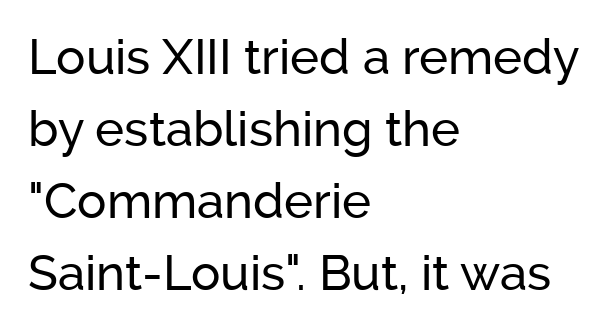
The image shows 49 px sans-serif type, upright; set left-aligned, normal line spacing (1.47x), normal letter spacing, not underlined; low stroke contrast and a medium x-height.
